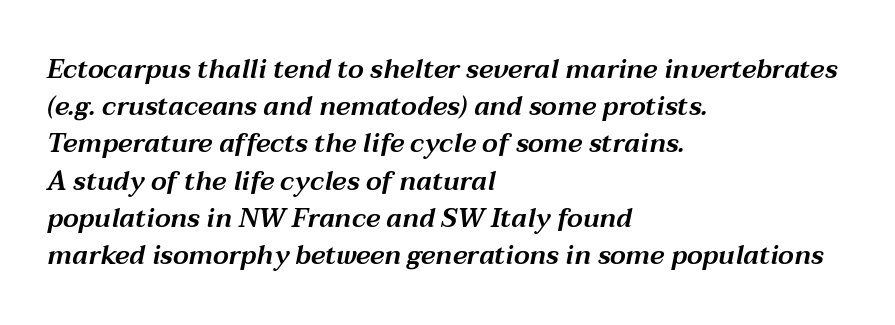
In CSS terms this would be text-align: left. Each row of text sits above clean, open space. Characters follow at the spacing the type designer built in. The passage shown leans; its letterforms are oblique. Horizontal bands of white between lines are of average thickness.
